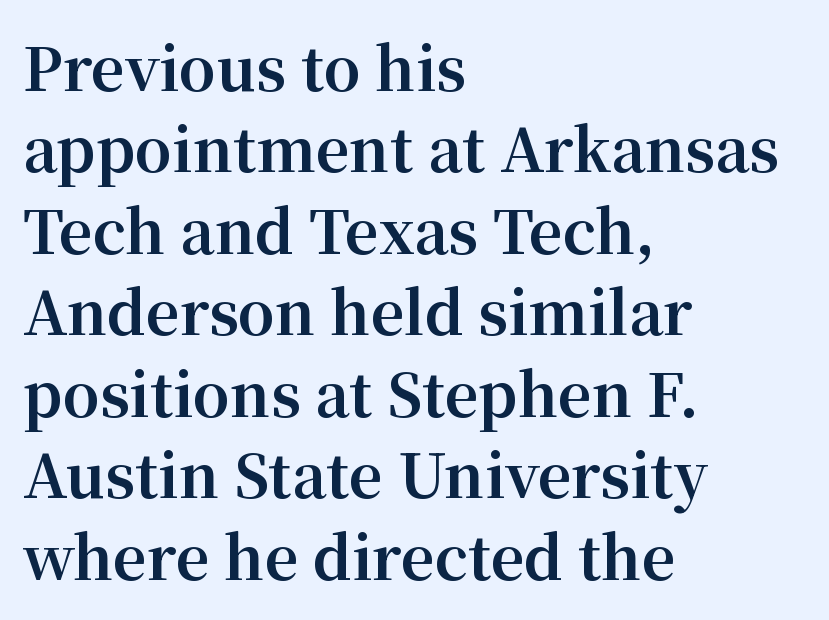
Q: Is the text bold? A: Yes.
Q: Is the text italic (slanted)? A: No, it is upright.
Q: Is the typeface a serif or a sans-serif typeface? A: Serif.
Q: Is the text underlined? A: No.
Q: How is the paragraph aligned? A: Left-aligned.
Q: Is the spacing between letters normal or unusually wide? A: Normal.
Q: Is the spacing between lines tight, normal or loose? A: Normal.
Q: Width (condensed, normal, or wide)? A: Normal.
Q: Stroke contrast? A: Medium.
Q: x-height? A: Medium.
Q: Monospaced? A: No.
